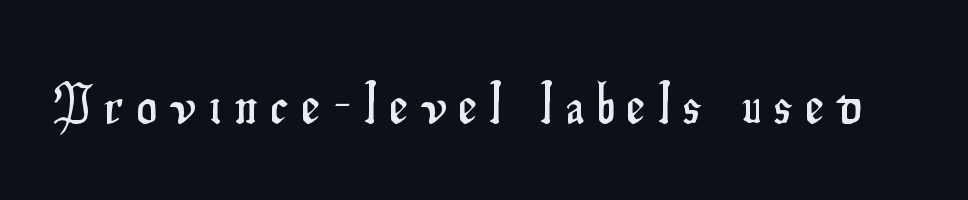
The image shows 57 px condensed sans-serif type, upright; set unusually wide letter spacing (+0.24 em), not underlined; low stroke contrast and a small x-height.
